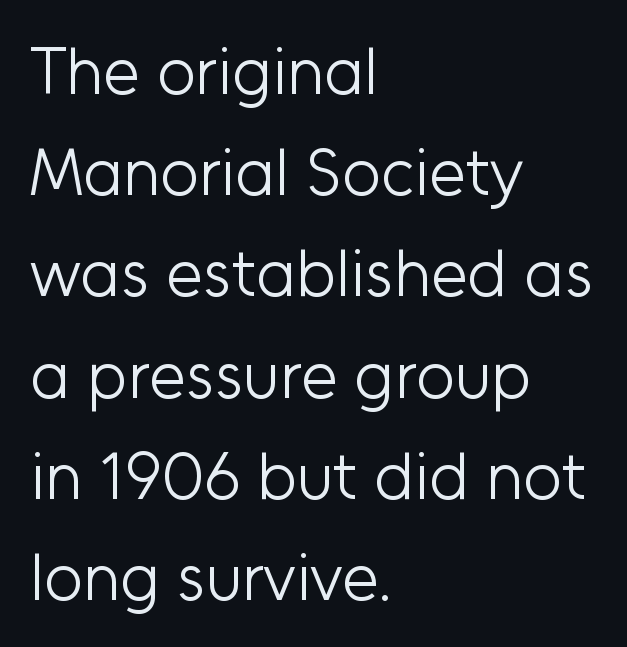
The image shows 67 px light sans-serif type, upright; set left-aligned, normal line spacing (1.51x), normal letter spacing, not underlined; low stroke contrast and a medium x-height.
